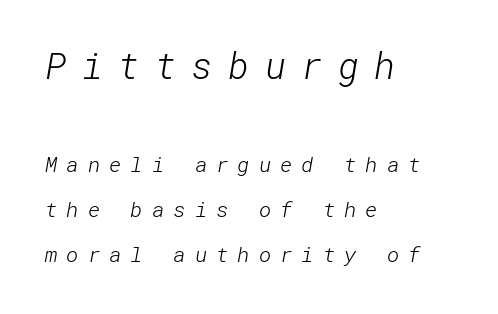
Q: Is the text bold? A: No.
Q: Is the typeface a serif or a sans-serif typeface? A: Sans-serif.
Q: Is the text underlined? A: No.
Q: How is the paragraph aligned? A: Left-aligned.
Q: Is the spacing between letters normal or unusually wide? A: Unusually wide.
Q: Is the spacing between lines tight, normal or loose? A: Loose.
Q: Which block of text is set in a larger size, the first (top) or the second (bottom)? A: The first (top) one.
Q: Width (condensed, normal, or wide)? A: Normal.
Q: Stroke contrast? A: Low.
Q: x-height? A: Medium.
